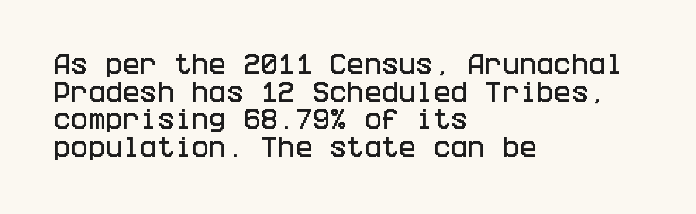
Q: Is the text italic (slanted)? A: No, it is upright.
Q: Is the text underlined? A: No.
Q: How is the paragraph aligned? A: Left-aligned.
Q: Is the spacing between letters normal or unusually wide? A: Normal.
